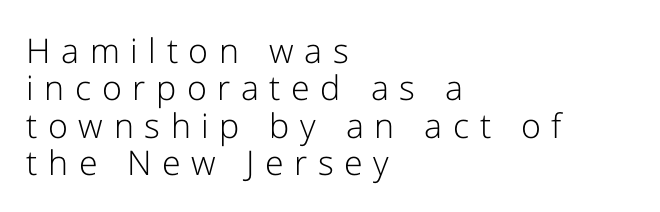
The image shows 34 px light sans-serif type, upright; set left-aligned, tight line spacing (1.1x), unusually wide letter spacing (+0.31 em), not underlined; low stroke contrast and a medium x-height.
